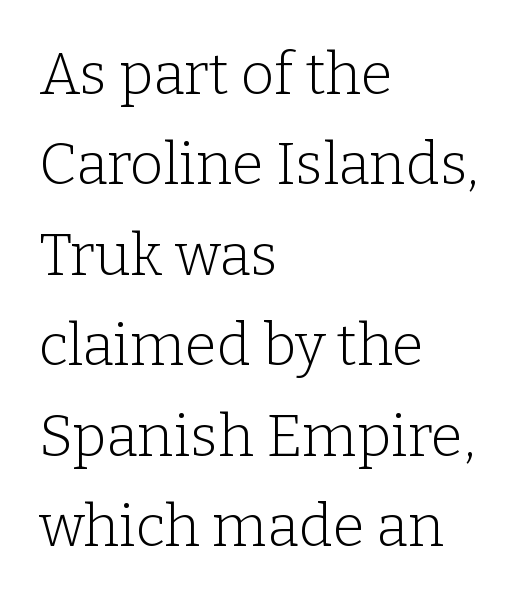
Q: Is the text bold? A: No.
Q: Is the text italic (slanted)? A: No, it is upright.
Q: Is the typeface a serif or a sans-serif typeface? A: Serif.
Q: Is the text underlined? A: No.
Q: How is the paragraph aligned? A: Left-aligned.
Q: Is the spacing between letters normal or unusually wide? A: Normal.
Q: Is the spacing between lines tight, normal or loose? A: Normal.
Q: Width (condensed, normal, or wide)? A: Normal.
Q: Stroke contrast? A: Low.
Q: x-height? A: Medium.
Q: Monospaced? A: No.
